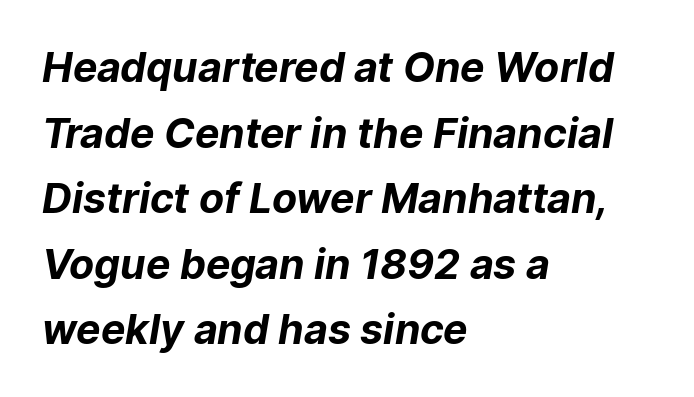
{"serif": "no", "bold": "yes", "weight": "bold", "width": "normal", "stroke_contrast": "low", "x_height": "medium", "monospaced": "no", "underline": "no", "align": "left", "line_spacing": "normal", "line_spacing_ratio": 1.6, "letter_spacing": "normal", "letter_spacing_em": 0.0, "glyph_px": 41}
